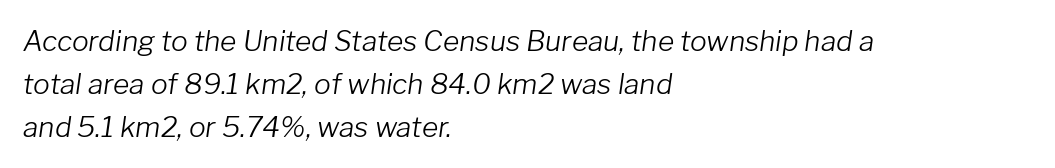
The image shows 28 px light type, italic (leaning right); set left-aligned, normal line spacing (1.54x), normal letter spacing, not underlined; low stroke contrast and a medium x-height.
